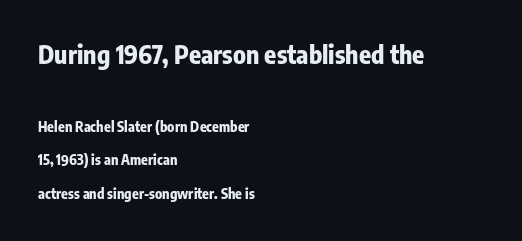
The gap between lines stays unmarked. These lines carry a lot of weight — the face is fully bold. What stands out about the letter spacing? Nothing — it is the standard amount. The face used here appears at its bigger size in the upper chunk. The vertical gap from one line to the next is large.
